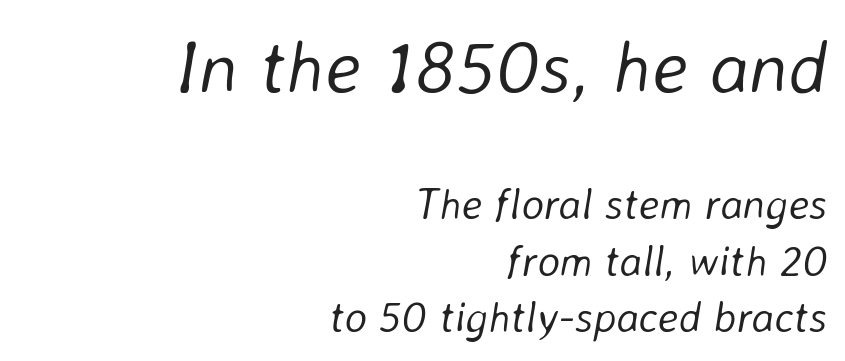
The image shows 75 px light type, italic (leaning right); set right-aligned, normal line spacing (1.31x), normal letter spacing, not underlined; the first (top) block is 1.74x larger; low stroke contrast and a medium x-height.
